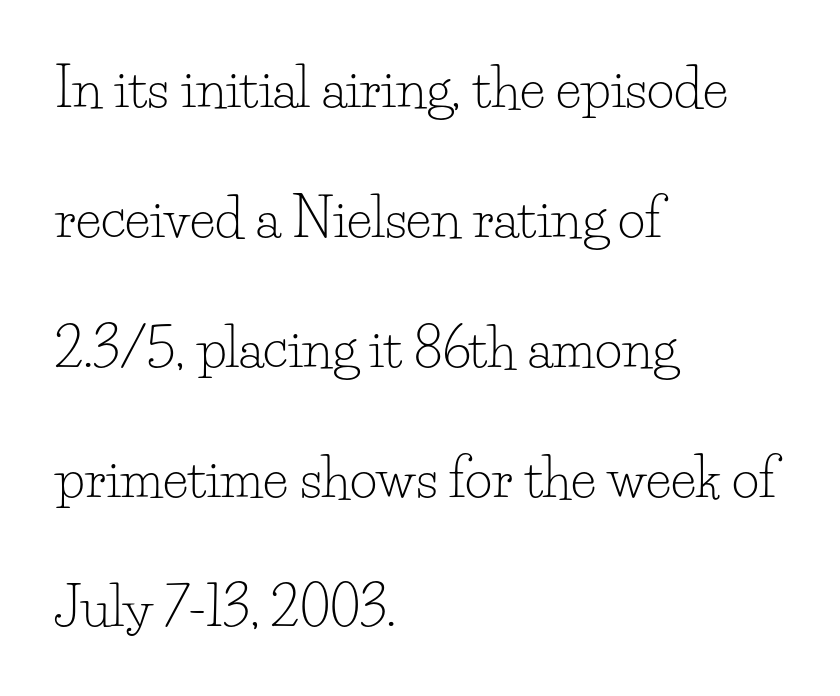
{"serif": "yes", "italic": "no", "bold": "no", "weight": "light", "width": "normal", "stroke_contrast": "low", "x_height": "small", "monospaced": "no", "underline": "no", "align": "left", "line_spacing": "loose", "line_spacing_ratio": 2.45, "letter_spacing": "normal", "letter_spacing_em": 0.0, "glyph_px": 53}
